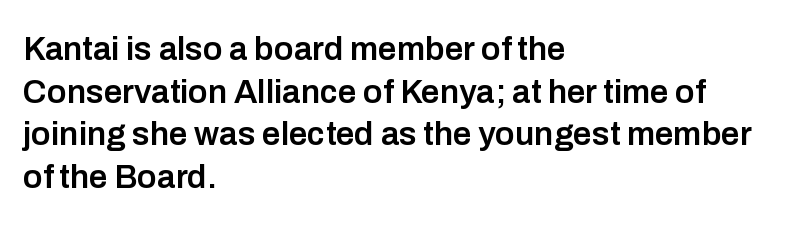
The image shows 33 px semibold sans-serif type, upright; set left-aligned, normal line spacing (1.29x), normal letter spacing, not underlined; low stroke contrast and a medium x-height.
